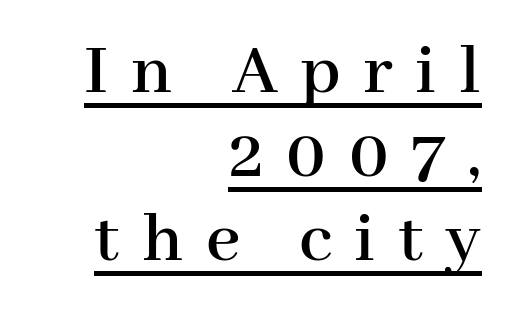
{"serif": "yes", "italic": "no", "width": "normal", "stroke_contrast": "high", "x_height": "medium", "monospaced": "no", "underline": "yes", "align": "right", "line_spacing": "tight", "line_spacing_ratio": 1.12, "letter_spacing": "wide", "letter_spacing_em": 0.3, "glyph_px": 75}
